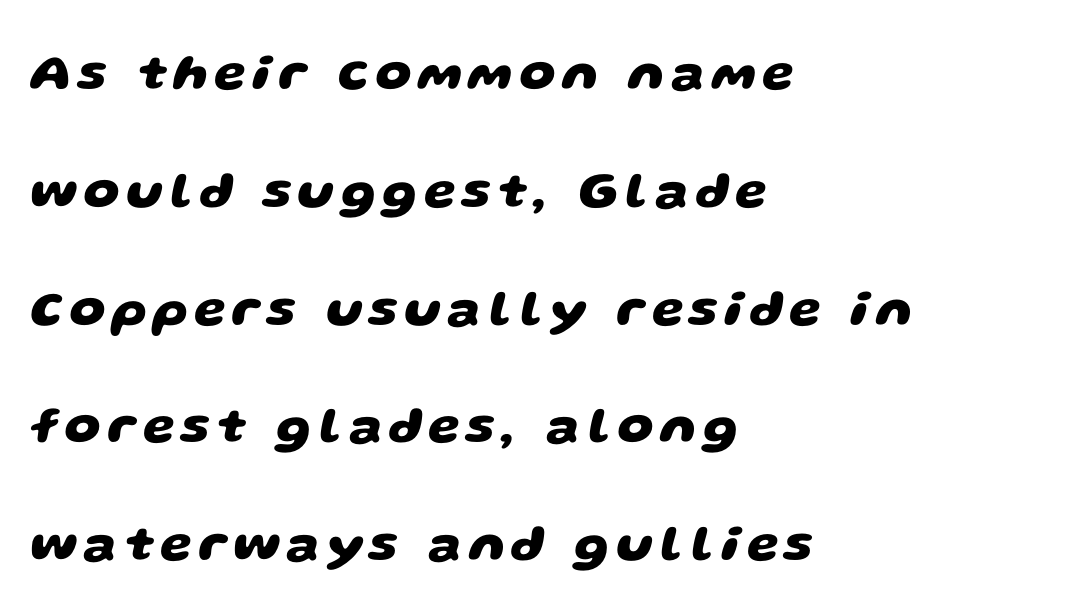
{"serif": "no", "bold": "yes", "weight": "heavy", "width": "wide", "stroke_contrast": "low", "x_height": "large", "monospaced": "no", "underline": "no", "align": "left", "line_spacing": "loose", "line_spacing_ratio": 2.31, "glyph_px": 51}
